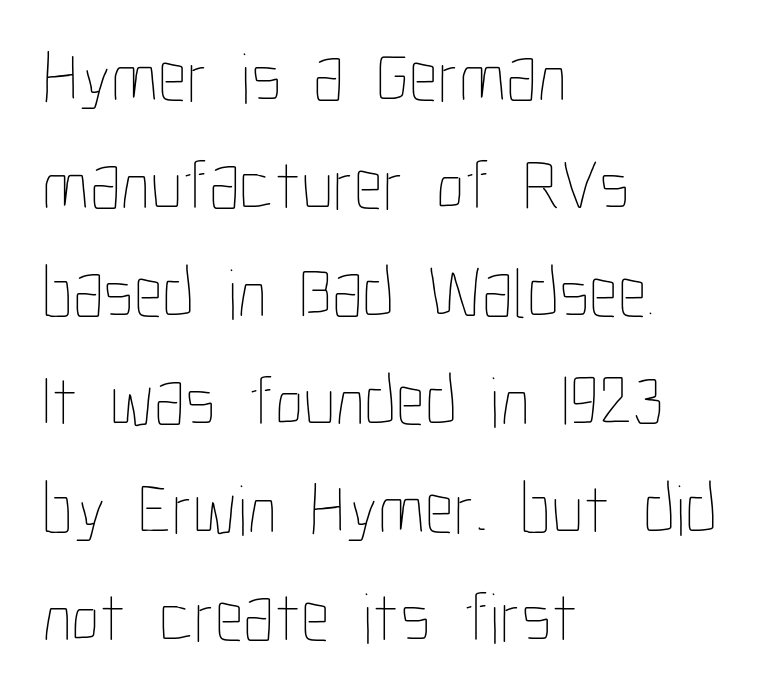
The image shows 72 px thin, condensed type, upright; set left-aligned, normal line spacing (1.5x), normal letter spacing, not underlined; low stroke contrast and a medium x-height.
